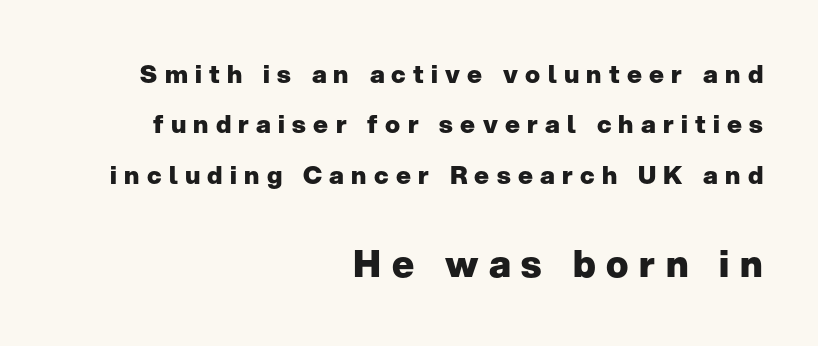
Q: Is the text bold? A: Yes.
Q: Is the text italic (slanted)? A: No, it is upright.
Q: Is the typeface a serif or a sans-serif typeface? A: Sans-serif.
Q: Is the text underlined? A: No.
Q: How is the paragraph aligned? A: Right-aligned.
Q: Is the spacing between letters normal or unusually wide? A: Unusually wide.
Q: Is the spacing between lines tight, normal or loose? A: Loose.
Q: Which block of text is set in a larger size, the first (top) or the second (bottom)? A: The second (bottom) one.
Q: Width (condensed, normal, or wide)? A: Normal.
Q: Stroke contrast? A: Low.
Q: x-height? A: Medium.
Q: Monospaced? A: No.
